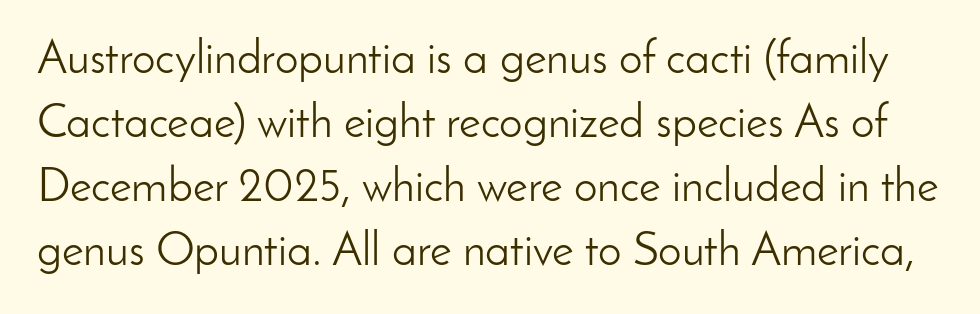
Spacing between characters is what you'd get straight out of the box. The letters advance in unequal steps, a hallmark of proportional type. Rows of type keep a routine distance in the vertical direction. Tall strokes in this sample are plumb rather than angled.
